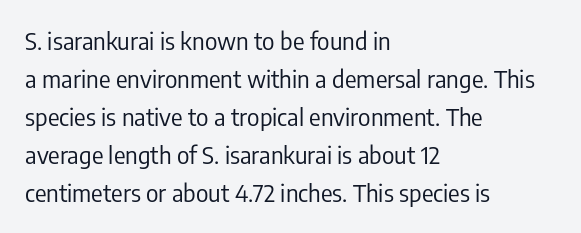
Caption: standard tracking, unaltered. How would I describe the line gaps? Plain and ordinary. Notice how the stems are strictly vertical — no italics here. The typeface has the unassuming heft of standard copy or less. The lines are quadded left.
